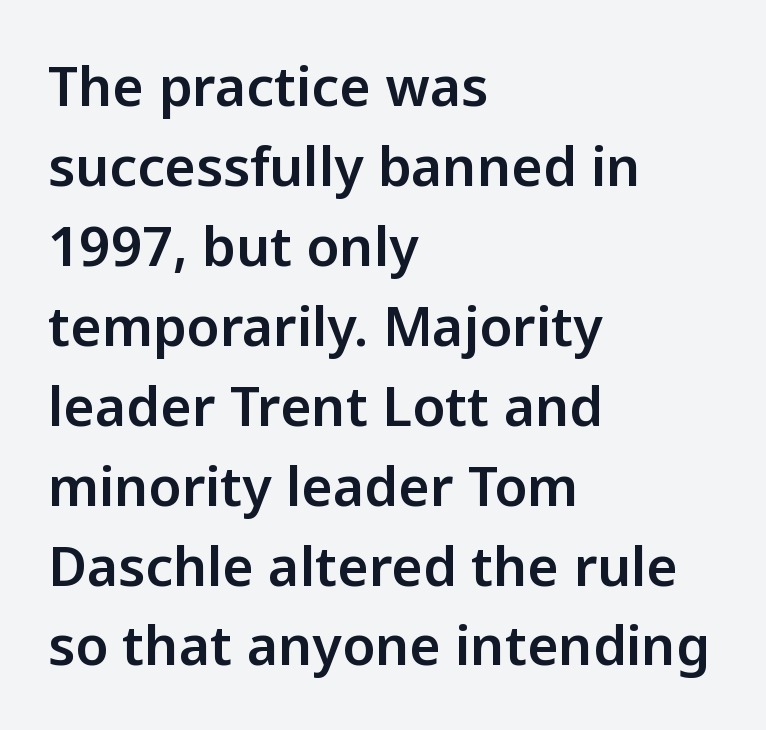
Q: Is the text italic (slanted)? A: No, it is upright.
Q: Is the typeface a serif or a sans-serif typeface? A: Sans-serif.
Q: Is the text underlined? A: No.
Q: How is the paragraph aligned? A: Left-aligned.
Q: Is the spacing between letters normal or unusually wide? A: Normal.
Q: Is the spacing between lines tight, normal or loose? A: Normal.
Q: Width (condensed, normal, or wide)? A: Normal.
Q: Stroke contrast? A: Low.
Q: x-height? A: Medium.
Q: Monospaced? A: No.
